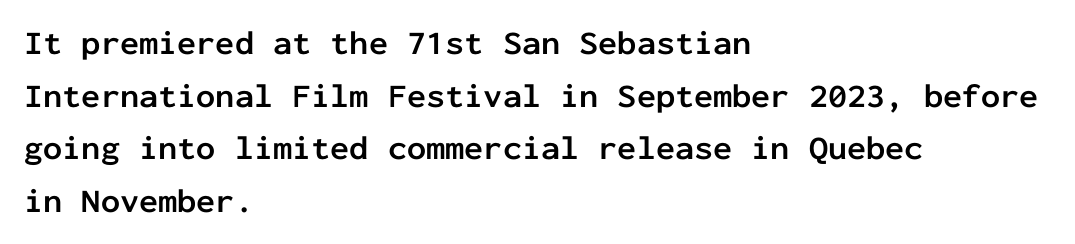
The image shows 34 px semibold sans-serif type, upright, monospaced; set left-aligned, normal line spacing (1.55x), normal letter spacing, not underlined; low stroke contrast and a medium x-height.
